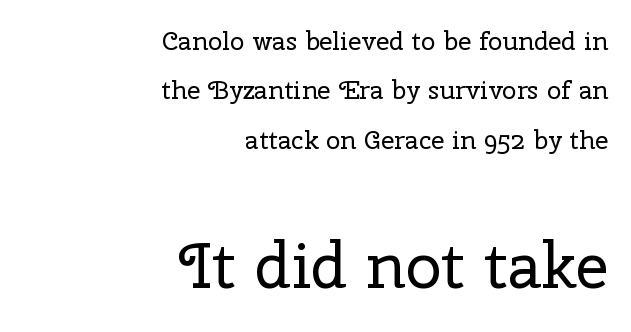
Between these two stacked blocks, the lower one wins on size. The strokes are not fattened; the text isn't bold. The letters advance in unequal steps, a hallmark of proportional type. What's the leading like? Stretched, with rows far apart. The passage shown has conventional tracking throughout. Underlining? Definitely not there.
